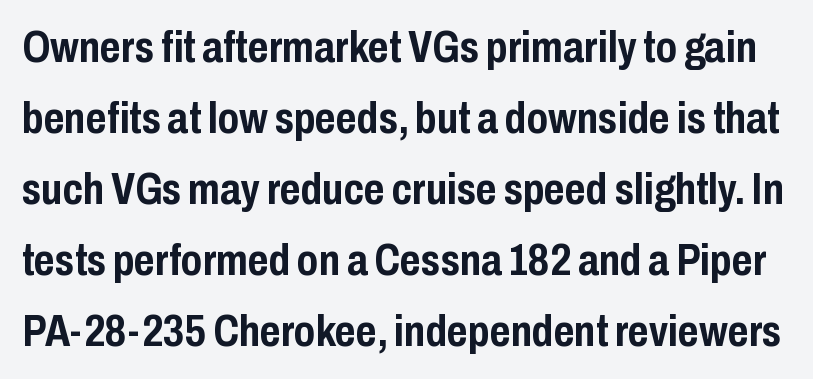
The image shows 45 px semibold, condensed sans-serif type, upright; set normal line spacing (1.58x), normal letter spacing, not underlined; low stroke contrast and a medium x-height.
